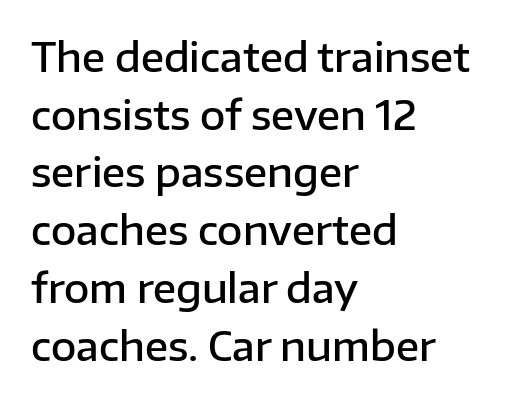
Vertical spacing — default. The passage shown is semibold, sitting just below true bold. Do the characters align in a grid? No, the font is proportional. No word sits above an underline.
